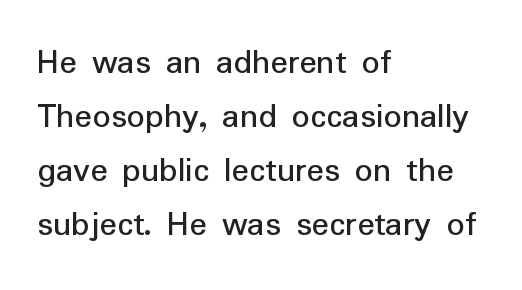
The image shows 36 px sans-serif type, upright; set left-aligned, normal line spacing (1.5x), normal letter spacing, not underlined; low stroke contrast and a medium x-height.
